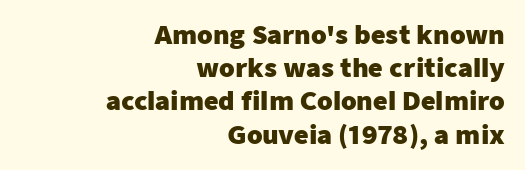
The image shows 25 px bold type, upright; set right-aligned, normal line spacing (1.33x), normal letter spacing, not underlined.
